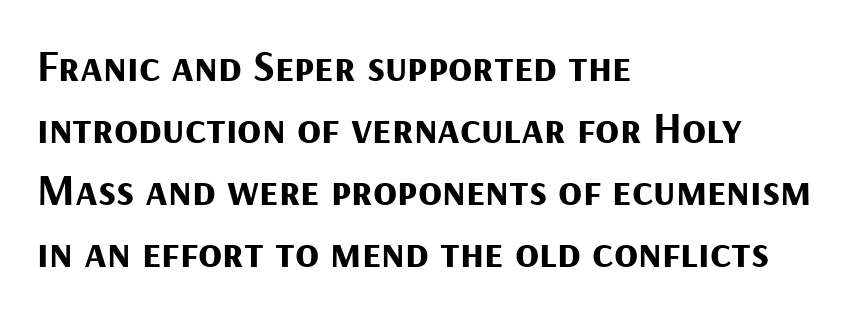
{"serif": "no", "italic": "no", "bold": "yes", "weight": "bold", "width": "normal", "stroke_contrast": "medium", "x_height": "medium", "monospaced": "no", "underline": "no", "align": "left", "line_spacing": "normal", "line_spacing_ratio": 1.41, "letter_spacing": "normal", "letter_spacing_em": 0.0, "glyph_px": 44}
